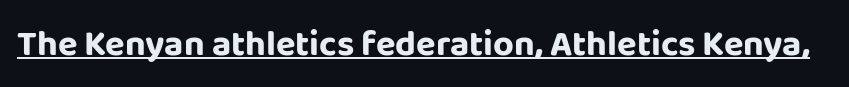
{"serif": "no", "italic": "no", "bold": "yes", "weight": "bold", "width": "normal", "stroke_contrast": "low", "x_height": "large", "monospaced": "no", "underline": "yes", "letter_spacing": "normal", "letter_spacing_em": 0.0, "glyph_px": 36}
